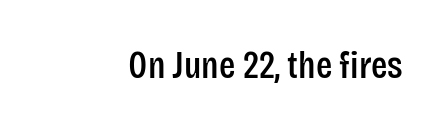
{"serif": "no", "italic": "no", "width": "condensed", "stroke_contrast": "low", "x_height": "large", "monospaced": "no", "underline": "no", "letter_spacing": "normal", "letter_spacing_em": 0.0, "glyph_px": 38}
